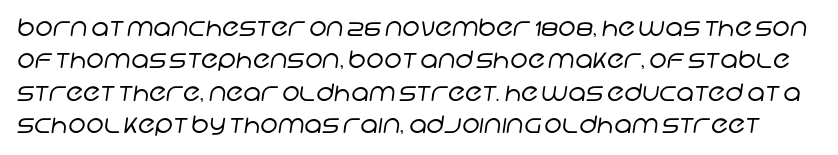
{"bold": "no", "underline": "no", "line_spacing": "normal", "line_spacing_ratio": 1.35, "letter_spacing": "normal", "letter_spacing_em": 0.0, "glyph_px": 24}
